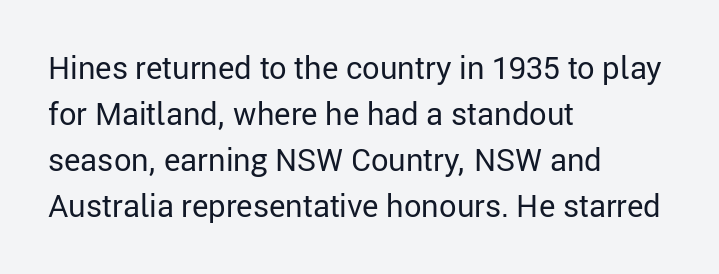
{"serif": "no", "italic": "no", "bold": "no", "weight": "regular", "width": "normal", "stroke_contrast": "low", "x_height": "medium", "monospaced": "no", "underline": "no", "align": "left", "line_spacing": "normal", "line_spacing_ratio": 1.48, "letter_spacing": "normal", "letter_spacing_em": 0.0, "glyph_px": 31}
